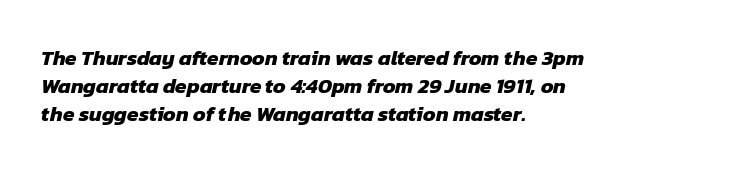
The image shows 21 px bold type; set left-aligned, normal line spacing (1.33x), normal letter spacing, not underlined.
